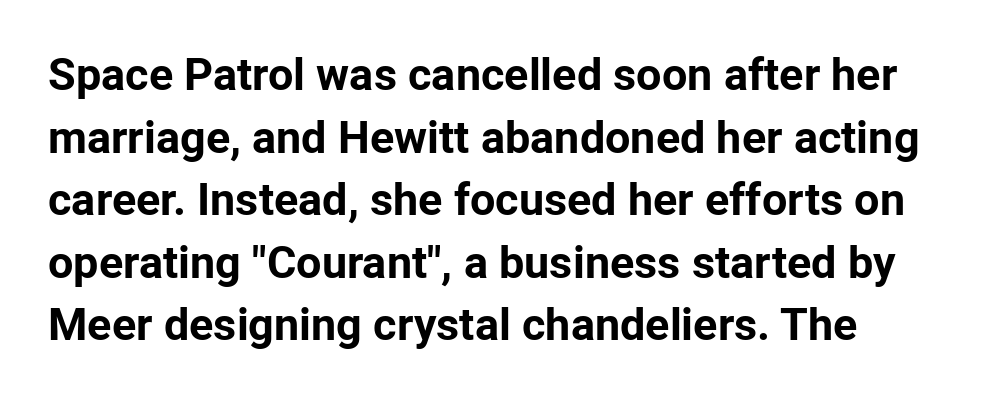
This block has exactly the height ordinary leading produces. Typesetter's note: full bold, strokes at maximum text heaviness. The paragraph has a hard left edge and a soft right edge. Every character sits straight up, as roman type does. Serif or sans? Sans — the stroke terminals are bare.
